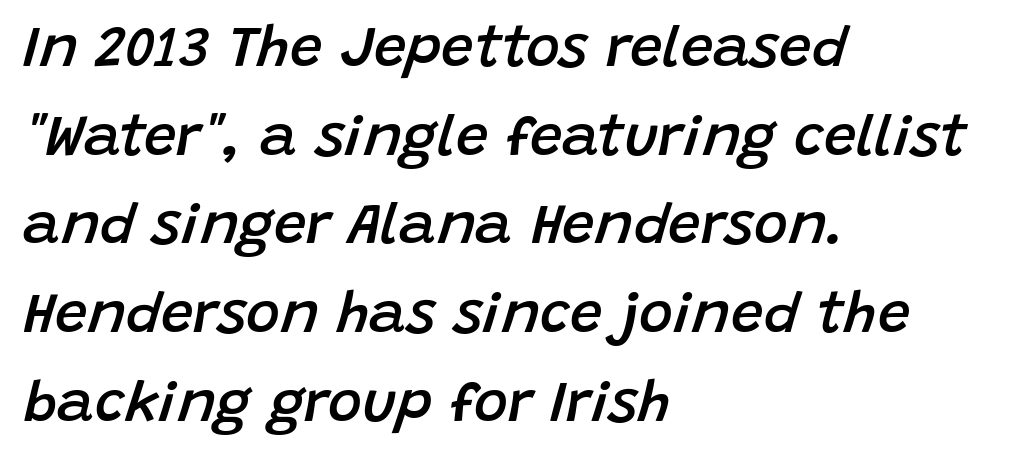
The text carries the slant typical of an italic or oblique font. Weight: semibold (demi). Each letter keeps its own natural width here, so spacing adapts to shape. The specimen omits any rule beneath the text block's lines. Line spacing here is normal.
